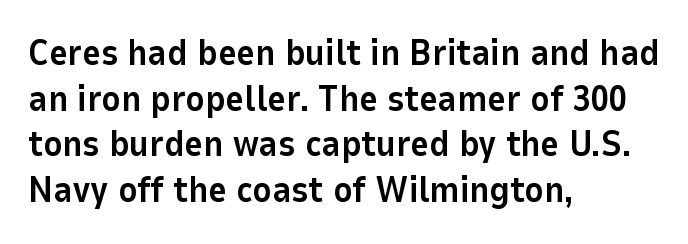
The image shows 36 px bold sans-serif type, upright; set left-aligned, normal line spacing (1.27x), normal letter spacing, not underlined; low stroke contrast and a medium x-height.
